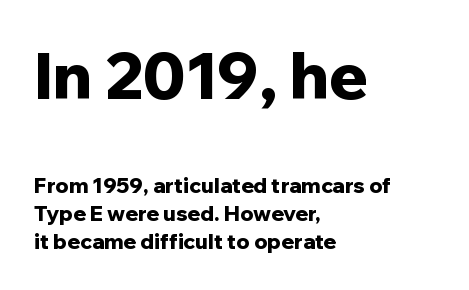
The lines are quadded left. These two chunks differ in scale, with the top chunk taking the larger measure. Quick note: underline off. Whoever set this chose a conventional vertical rhythm. This sample has the flowing, uneven cadence of proportional lettering.
